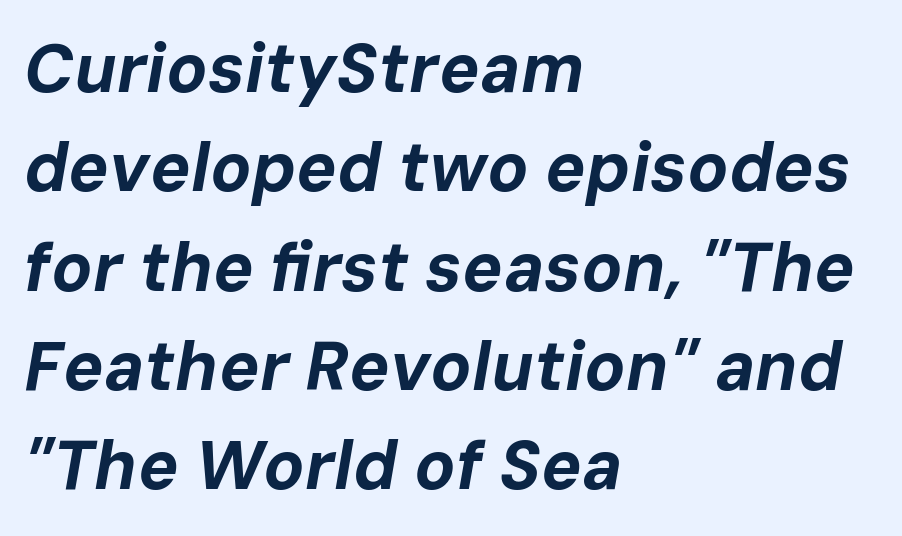
The image shows 68 px bold type, italic (leaning right); set left-aligned, normal line spacing (1.46x), normal letter spacing, not underlined; low stroke contrast and a medium x-height.
